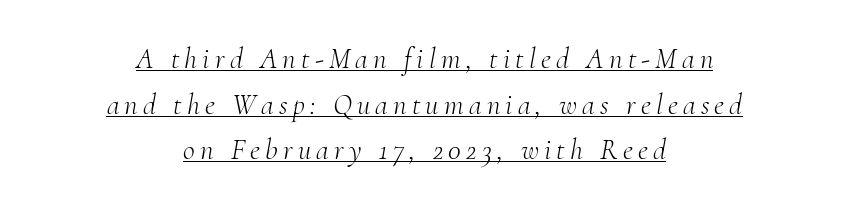
The image shows 29 px light serif type, italic (leaning right); set centered, normal line spacing (1.57x), underlined; medium stroke contrast and a small x-height.
